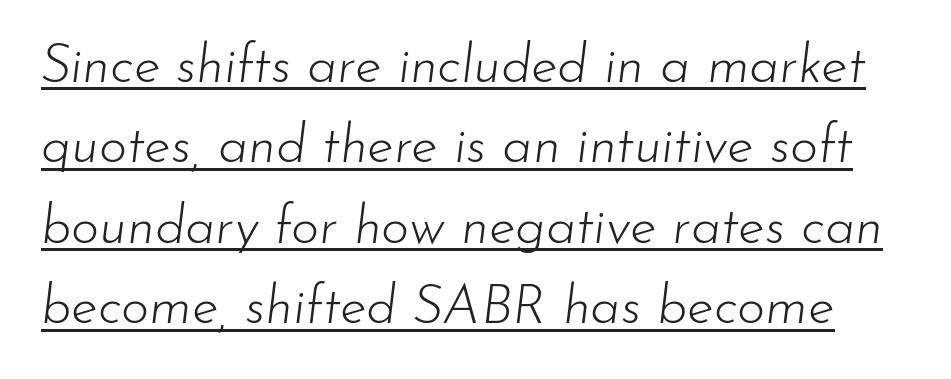
{"italic": "yes", "lean": "right", "slant_degrees": 7, "bold": "no", "weight": "light", "width": "normal", "stroke_contrast": "low", "x_height": "small", "monospaced": "no", "underline": "yes", "line_spacing": "normal", "line_spacing_ratio": 1.49, "letter_spacing": "normal", "letter_spacing_em": 0.0, "glyph_px": 54}
